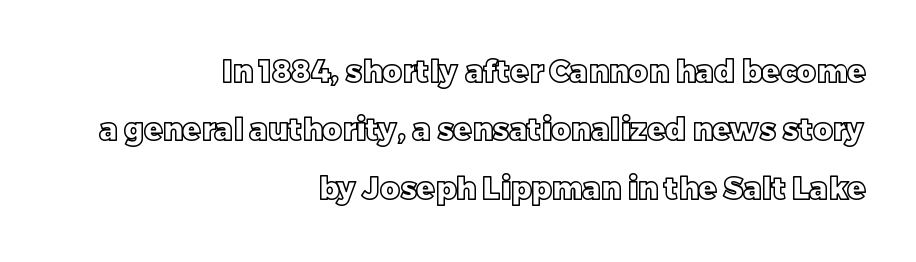
The image shows 30 px text type, upright; set right-aligned, loose line spacing (1.95x), normal letter spacing, not underlined; a large x-height.
